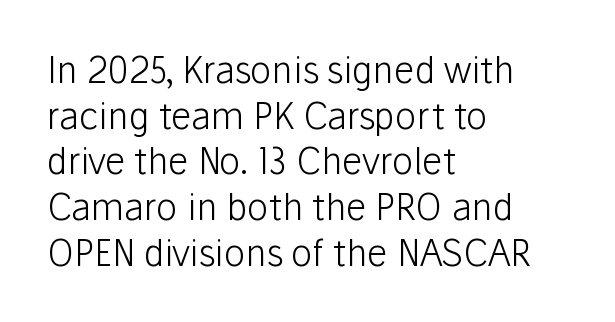
Q: Is the text bold? A: No.
Q: Is the text italic (slanted)? A: No, it is upright.
Q: Is the typeface a serif or a sans-serif typeface? A: Sans-serif.
Q: Is the text underlined? A: No.
Q: How is the paragraph aligned? A: Left-aligned.
Q: Is the spacing between letters normal or unusually wide? A: Normal.
Q: Is the spacing between lines tight, normal or loose? A: Normal.
Q: Width (condensed, normal, or wide)? A: Normal.
Q: Stroke contrast? A: Low.
Q: x-height? A: Medium.
Q: Monospaced? A: No.
